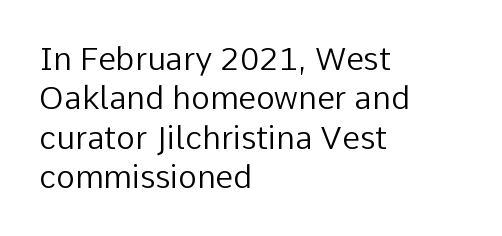
Q: Is the text bold? A: No.
Q: Is the text italic (slanted)? A: No, it is upright.
Q: Is the typeface a serif or a sans-serif typeface? A: Sans-serif.
Q: Is the text underlined? A: No.
Q: How is the paragraph aligned? A: Left-aligned.
Q: Is the spacing between letters normal or unusually wide? A: Normal.
Q: Width (condensed, normal, or wide)? A: Normal.
Q: Stroke contrast? A: Low.
Q: x-height? A: Medium.
Q: Monospaced? A: No.
